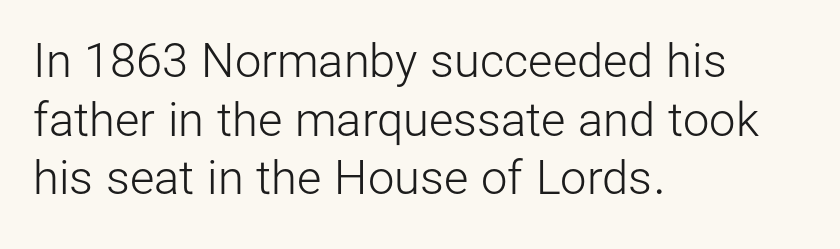
Here the glyphs are tracked normally, forming tight word shapes. Is this a fixed-width face? No — the glyphs have proportional, varying widths. Heaviness? Minimal to ordinary, like unemphasized prose. Reading down the column, the eye jumps a familiar distance to each next line.
